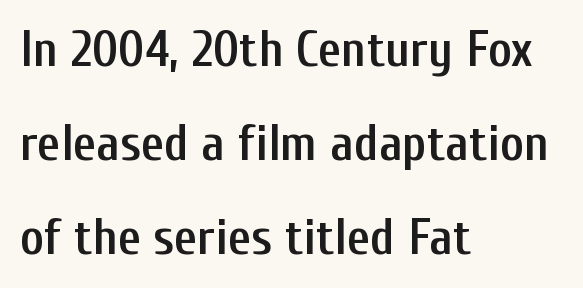
The image shows 51 px semibold, condensed sans-serif type, upright; set left-aligned, line spacing 1.84x, normal letter spacing, not underlined; low stroke contrast and a medium x-height.
